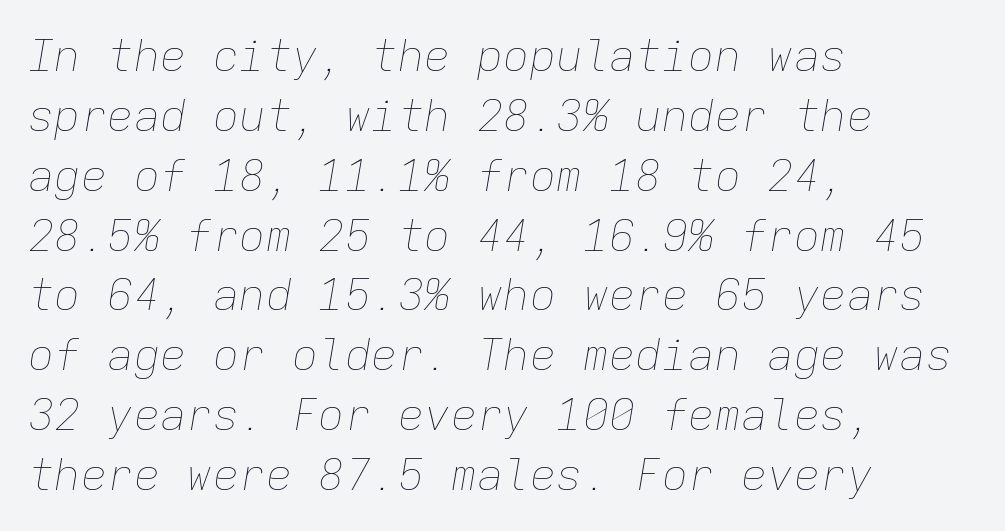
{"italic": "yes", "lean": "right", "slant_degrees": 9, "bold": "no", "weight": "thin", "width": "normal", "stroke_contrast": "low", "x_height": "medium", "monospaced": "yes", "underline": "no", "align": "left", "line_spacing": "normal", "line_spacing_ratio": 1.36, "letter_spacing": "normal", "letter_spacing_em": 0.0, "glyph_px": 44}
